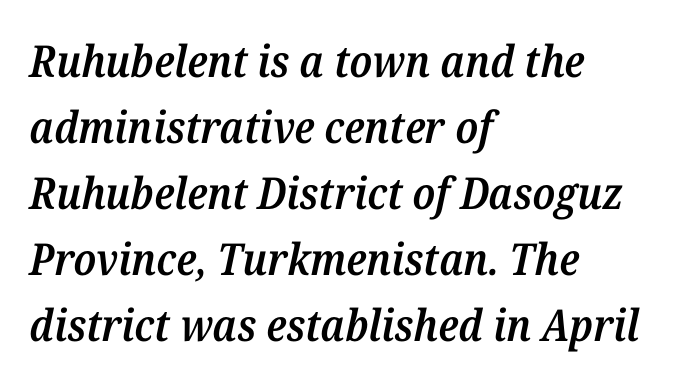
The image shows 44 px semibold serif type, italic (leaning right); set left-aligned, normal line spacing (1.5x), normal letter spacing, not underlined; medium stroke contrast and a medium x-height.
